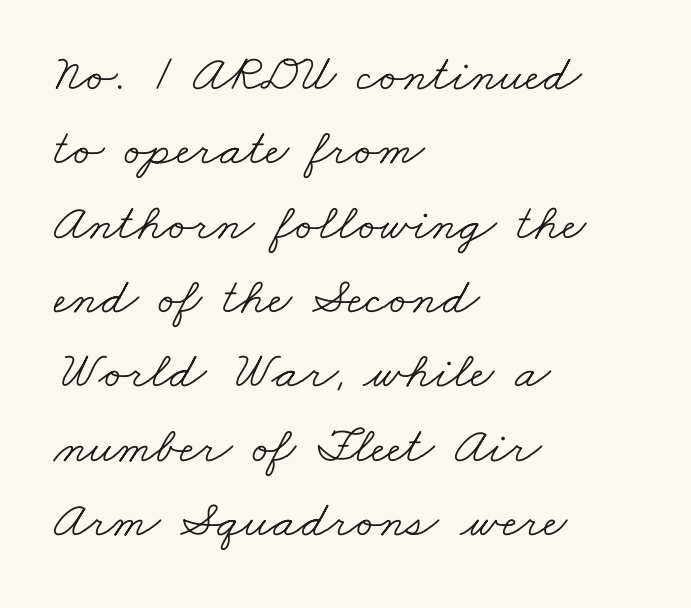
The image shows 52 px light, wide serif type; set left-aligned, normal line spacing (1.43x), normal letter spacing, not underlined; low stroke contrast and a small x-height.
